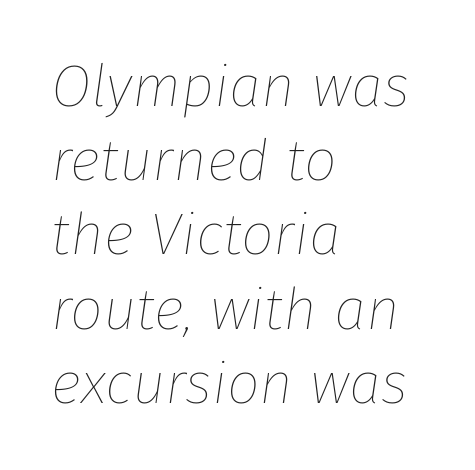
The typesetter chose a ragged-right arrangement here. The block of text has a typical density, with ordinary space between rows. Tall strokes in this sample are angled rather than plumb. Does extra space separate the letters? No, they use regular spacing. This sample has the flowing, uneven cadence of proportional lettering. Weight: not bold — regular or lighter.
